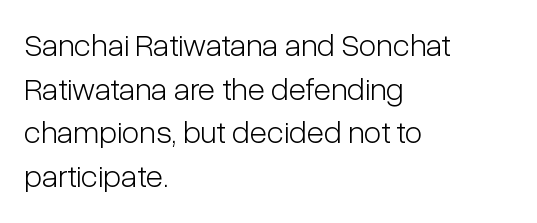
{"serif": "no", "italic": "no", "bold": "no", "weight": "light", "width": "condensed", "stroke_contrast": "low", "x_height": "medium", "monospaced": "no", "underline": "no", "align": "left", "line_spacing": "normal", "line_spacing_ratio": 1.36, "letter_spacing": "normal", "letter_spacing_em": 0.0, "glyph_px": 32}
